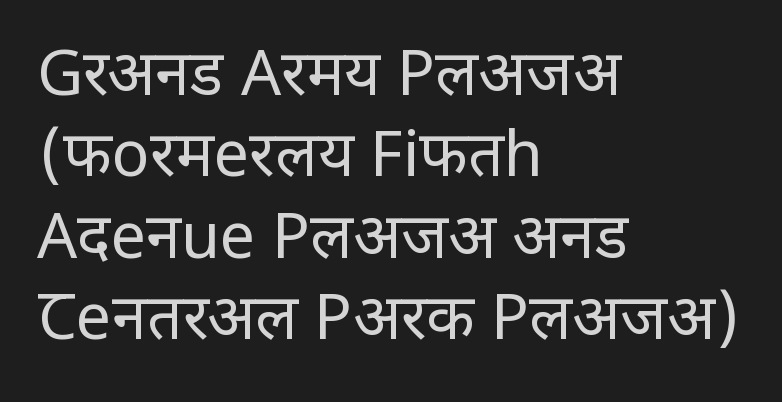
The image shows 63 px regular-weight, condensed sans-serif type, upright; set left-aligned, normal line spacing (1.29x), normal letter spacing, not underlined; low stroke contrast and a large x-height.
